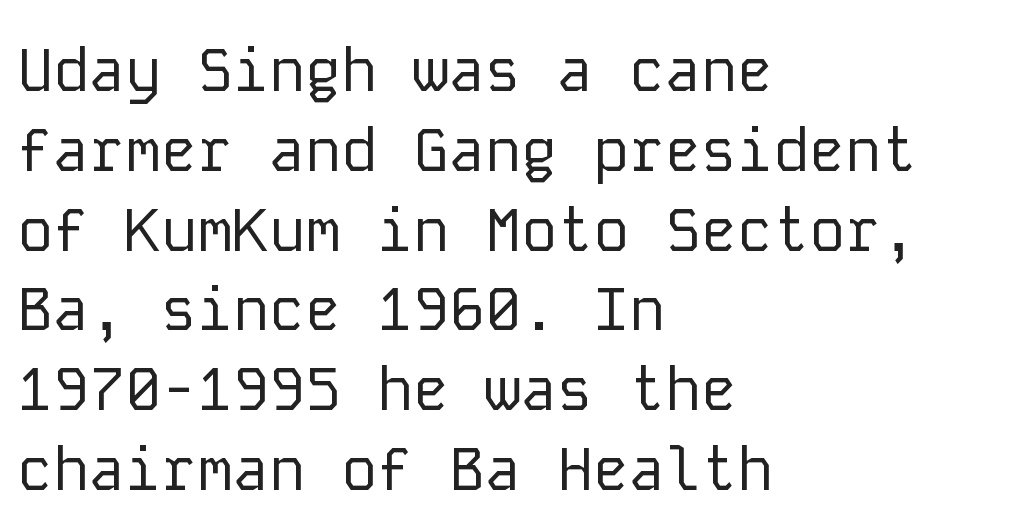
Q: Is the text bold? A: No.
Q: Is the text italic (slanted)? A: No, it is upright.
Q: Is the typeface a serif or a sans-serif typeface? A: Sans-serif.
Q: Is the text underlined? A: No.
Q: How is the paragraph aligned? A: Left-aligned.
Q: Is the spacing between letters normal or unusually wide? A: Normal.
Q: Is the spacing between lines tight, normal or loose? A: Normal.
Q: Width (condensed, normal, or wide)? A: Normal.
Q: Stroke contrast? A: Low.
Q: x-height? A: Medium.
Q: Monospaced? A: Yes.
